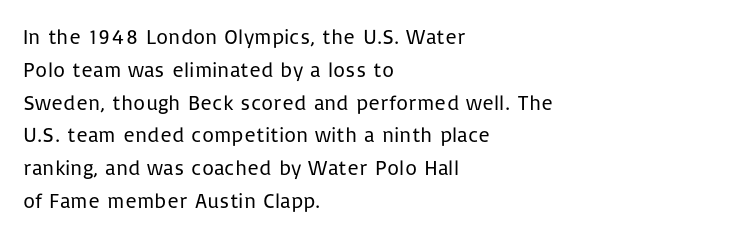
Upright lettering throughout. The rows are spaced the way most documents space them. These lines stack with their left ends in a neat column. The space beneath each line is pristine and unruled. This sample uses plain, unmodified letter spacing. Stem width sits at or under what a default text font uses.
